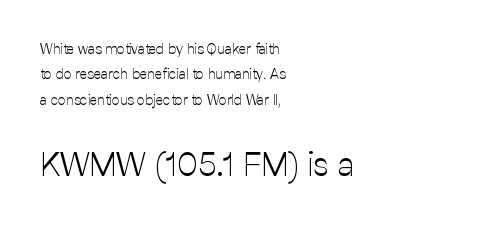
{"serif": "no", "italic": "no", "bold": "no", "weight": "light", "width": "normal", "stroke_contrast": "low", "x_height": "medium", "monospaced": "no", "underline": "no", "align": "left", "line_spacing_ratio": 1.82, "letter_spacing": "normal", "letter_spacing_em": 0.0, "larger_block": "second", "size_ratio": 2.36, "glyph_px": 33}
